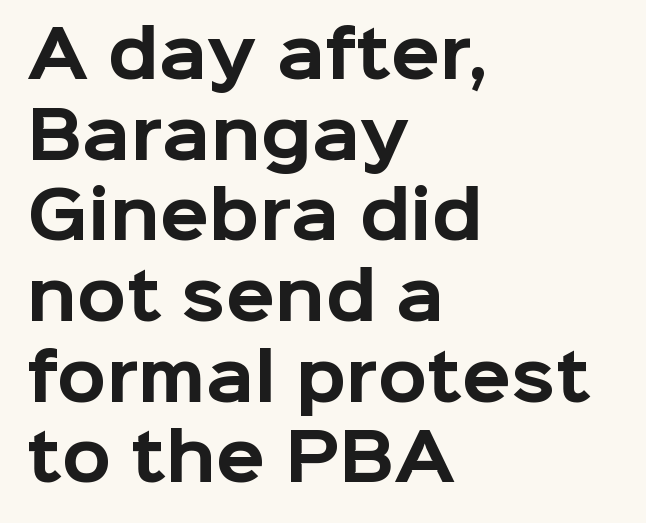
{"serif": "no", "italic": "no", "bold": "yes", "weight": "bold", "width": "normal", "stroke_contrast": "low", "x_height": "medium", "monospaced": "no", "underline": "no", "align": "left", "line_spacing": "normal", "line_spacing_ratio": 1.26, "letter_spacing": "normal", "letter_spacing_em": 0.0, "glyph_px": 64}
